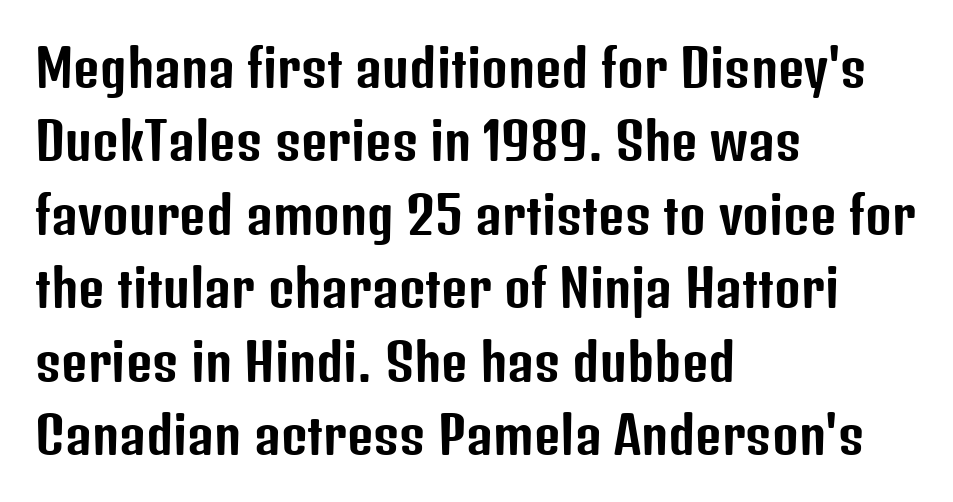
You can tell it's not italic because the verticals are truly vertical. Observe the absence of serifs on each vertical stroke in this sample. What stands out about the letter spacing? Nothing — it is the standard amount. The face used here is proportionally spaced, like ordinary book or web type. Only glyphs here, with clear space below each row.
